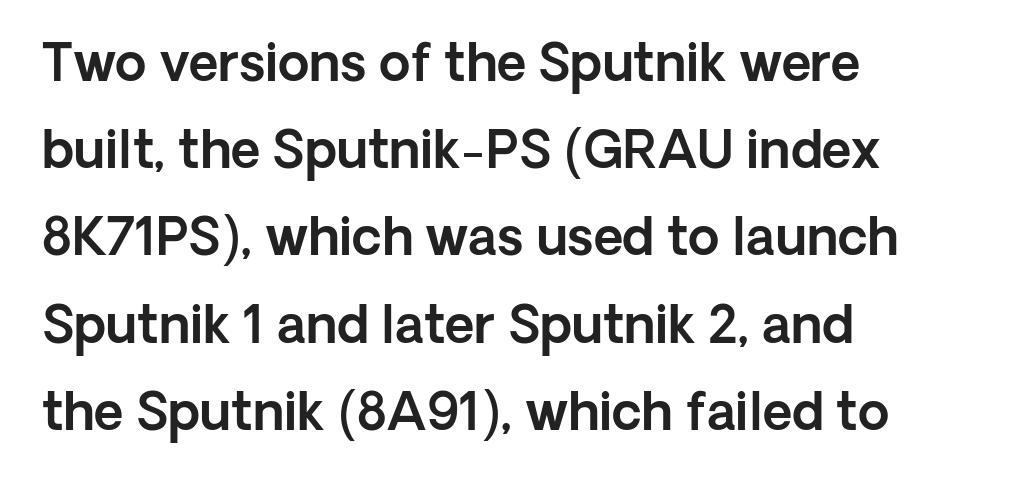
Q: Is the text italic (slanted)? A: No, it is upright.
Q: Is the typeface a serif or a sans-serif typeface? A: Sans-serif.
Q: Is the text underlined? A: No.
Q: How is the paragraph aligned? A: Left-aligned.
Q: Is the spacing between letters normal or unusually wide? A: Normal.
Q: Width (condensed, normal, or wide)? A: Normal.
Q: x-height? A: Medium.
Q: Monospaced? A: No.
